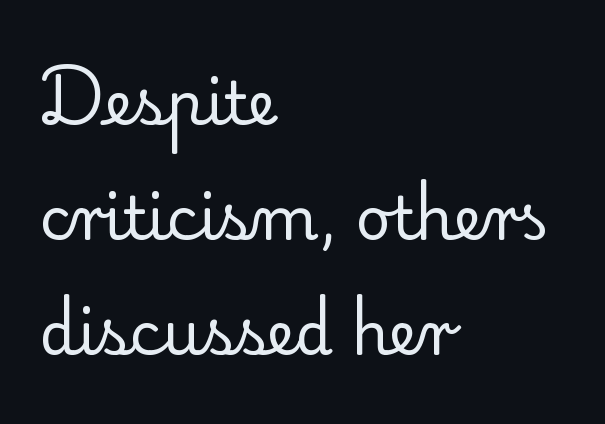
Notice how the stems are strictly vertical — no italics here. Visually the block forms a straight wall on the left and a jagged coastline on the right. No letter is thick-stroked: the sample isn't bold. Stroke terminals: seriffed. You could fit nearly another row in the gap between these rows. The strip under each line holds only bare page.
